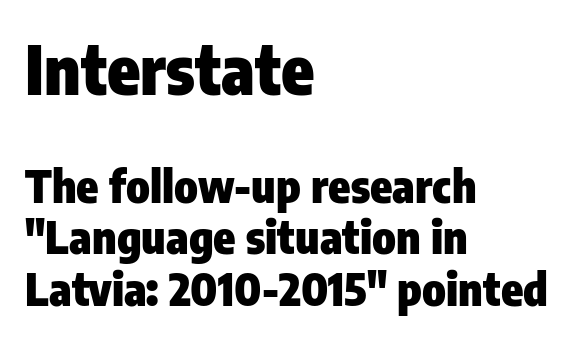
The image shows 67 px heavy, condensed sans-serif type, upright; set left-aligned, tight line spacing (1.15x), normal letter spacing, not underlined; the first (top) block is 1.49x larger; low stroke contrast and a medium x-height.
